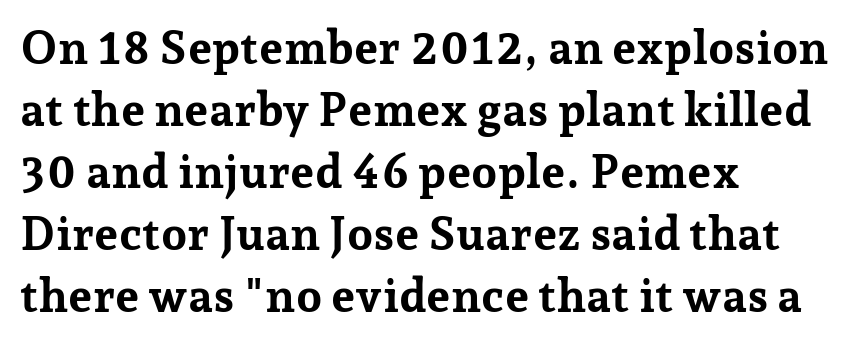
The passage shown is typed in a proportional face where columns would drift. What kind of face is this? One with serifs. You'd pick this weight for a headline — it's a proper bold. Beneath every word, the page is bare.
